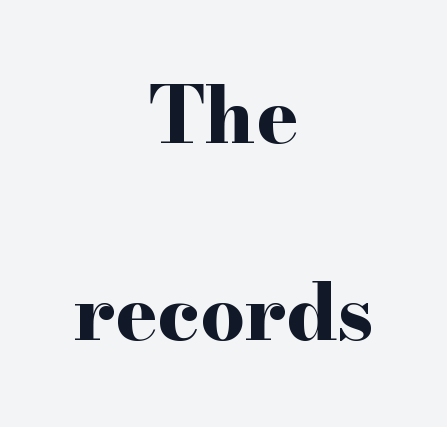
Q: Is the text bold? A: Yes.
Q: Is the text italic (slanted)? A: No, it is upright.
Q: Is the typeface a serif or a sans-serif typeface? A: Serif.
Q: Is the text underlined? A: No.
Q: How is the paragraph aligned? A: Centered.
Q: Is the spacing between letters normal or unusually wide? A: Normal.
Q: Is the spacing between lines tight, normal or loose? A: Loose.
Q: Width (condensed, normal, or wide)? A: Wide.
Q: Stroke contrast? A: High.
Q: x-height? A: Small.
Q: Monospaced? A: No.
